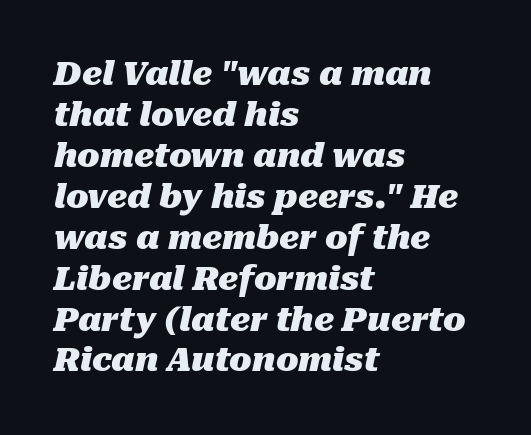
{"italic": "yes", "lean": "right", "slant_degrees": 10, "bold": "yes", "weight": "heavy", "width": "normal", "stroke_contrast": "medium", "x_height": "medium", "monospaced": "no", "underline": "no", "align": "left", "line_spacing_ratio": 1.24, "letter_spacing": "normal", "letter_spacing_em": 0.0, "glyph_px": 33}
